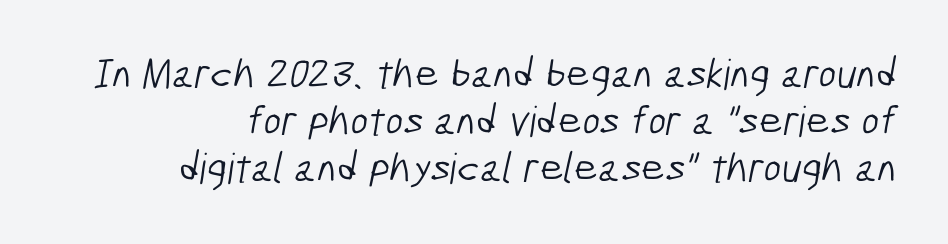
Q: Is the text bold? A: No.
Q: Is the typeface a serif or a sans-serif typeface? A: Sans-serif.
Q: Is the text underlined? A: No.
Q: Is the spacing between letters normal or unusually wide? A: Normal.
Q: Is the spacing between lines tight, normal or loose? A: Tight.
Q: Width (condensed, normal, or wide)? A: Condensed.
Q: Stroke contrast? A: Low.
Q: x-height? A: Medium.
Q: Monospaced? A: No.
